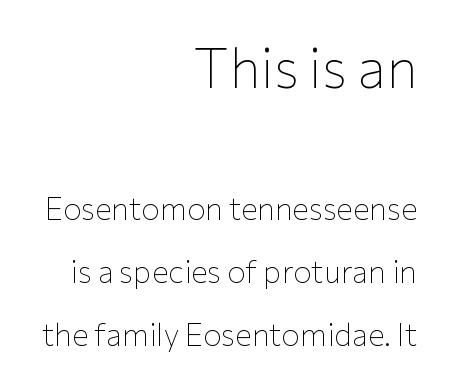
{"serif": "no", "italic": "no", "bold": "no", "weight": "thin", "width": "normal", "stroke_contrast": "low", "x_height": "medium", "monospaced": "no", "underline": "no", "align": "right", "line_spacing": "loose", "line_spacing_ratio": 2.03, "letter_spacing": "normal", "letter_spacing_em": 0.0, "larger_block": "first", "size_ratio": 1.77, "glyph_px": 55}
